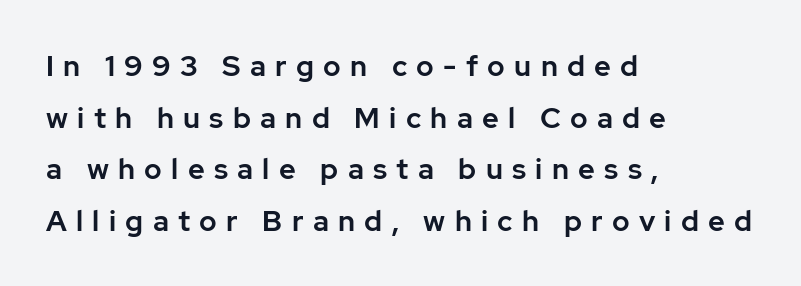
The image shows 29 px sans-serif type, upright; set left-aligned, line spacing 1.78x, unusually wide letter spacing (+0.32 em), not underlined; low stroke contrast and a medium x-height.
